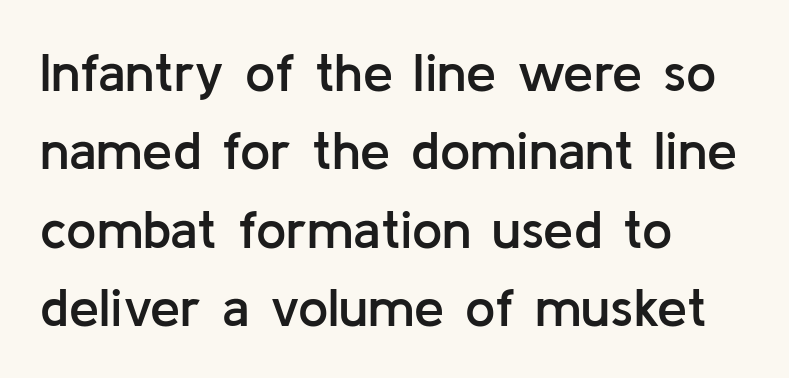
Q: Is the text bold? A: Semi-bold.
Q: Is the text italic (slanted)? A: No, it is upright.
Q: Is the typeface a serif or a sans-serif typeface? A: Sans-serif.
Q: Is the text underlined? A: No.
Q: How is the paragraph aligned? A: Left-aligned.
Q: Is the spacing between letters normal or unusually wide? A: Normal.
Q: Is the spacing between lines tight, normal or loose? A: Normal.
Q: Width (condensed, normal, or wide)? A: Normal.
Q: Stroke contrast? A: Low.
Q: x-height? A: Medium.
Q: Monospaced? A: No.
